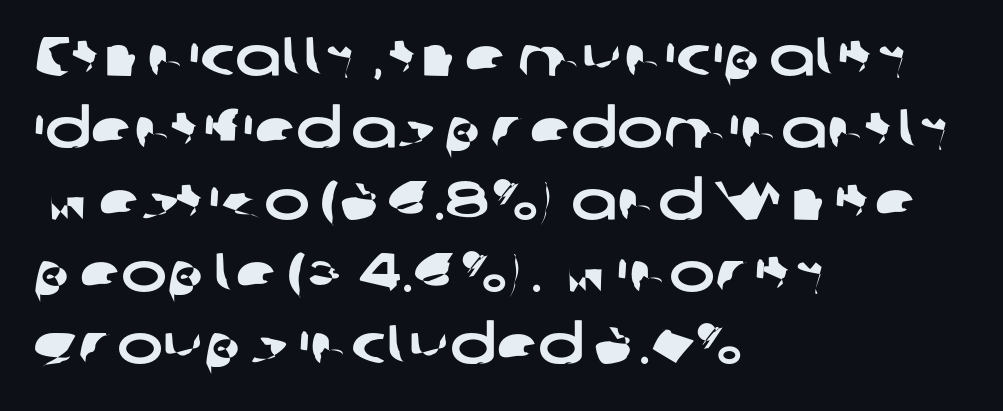
The image shows 55 px wide sans-serif type; set left-aligned, normal line spacing (1.31x), normal letter spacing, not underlined; low stroke contrast and a medium x-height.
